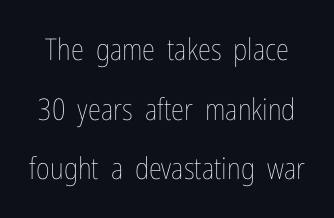
Q: Is the text bold? A: No.
Q: Is the text italic (slanted)? A: No, it is upright.
Q: Is the text underlined? A: No.
Q: Is the spacing between letters normal or unusually wide? A: Normal.
Q: Is the spacing between lines tight, normal or loose? A: Loose.
Q: Width (condensed, normal, or wide)? A: Condensed.
Q: Stroke contrast? A: Low.
Q: x-height? A: Medium.
Q: Monospaced? A: No.
